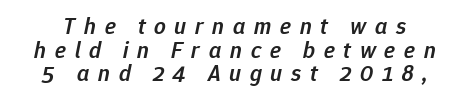
The glyphs have the mass of a demibold cut, below bold. Underline: absent. The block of text is dense from top to bottom, with scant space between rows. Slanted lettering throughout. Someone cranked the tracking dial way up on this one.
